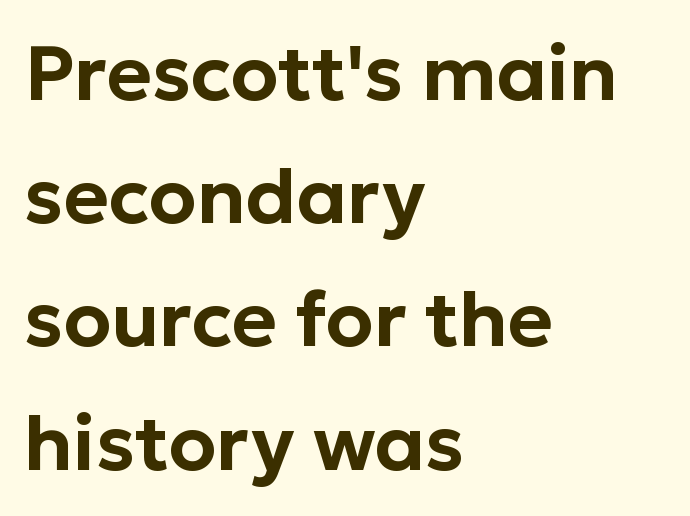
{"serif": "no", "italic": "no", "width": "normal", "stroke_contrast": "low", "x_height": "medium", "monospaced": "no", "underline": "no", "align": "left", "line_spacing": "normal", "line_spacing_ratio": 1.6, "letter_spacing": "normal", "letter_spacing_em": 0.0, "glyph_px": 77}
